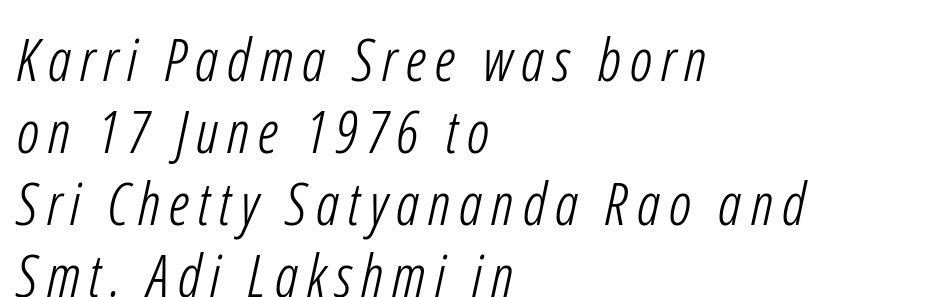
Proportional: the letters do not fall into vertical columns. A clean baseline with only descenders dipping below it. Think standard paragraph weight, or any step lighter than that. The passage shown is typeset with a sans-serif family. The setting favours the left margin, as ordinary paragraphs usually do.
